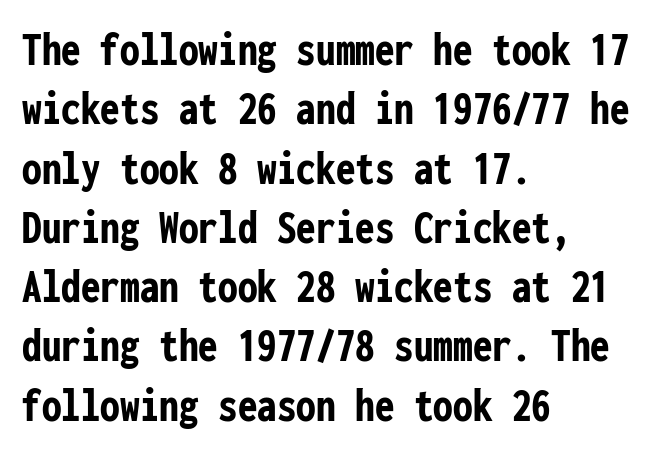
The image shows 49 px semibold, condensed sans-serif type, upright, monospaced; set left-aligned, line spacing 1.21x, normal letter spacing, not underlined; low stroke contrast and a medium x-height.
